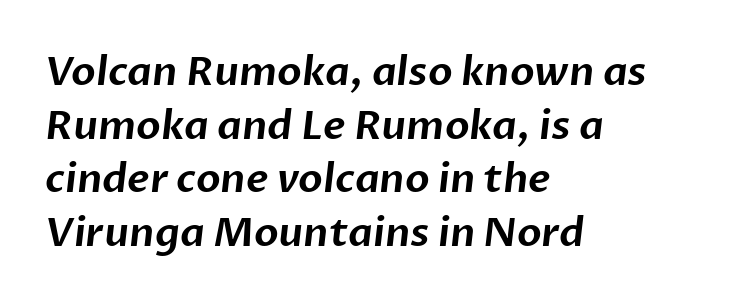
Q: Is the typeface a serif or a sans-serif typeface? A: Sans-serif.
Q: Is the text underlined? A: No.
Q: How is the paragraph aligned? A: Left-aligned.
Q: Is the spacing between letters normal or unusually wide? A: Normal.
Q: Is the spacing between lines tight, normal or loose? A: Normal.
Q: Width (condensed, normal, or wide)? A: Normal.
Q: Stroke contrast? A: Low.
Q: x-height? A: Medium.
Q: Monospaced? A: No.
